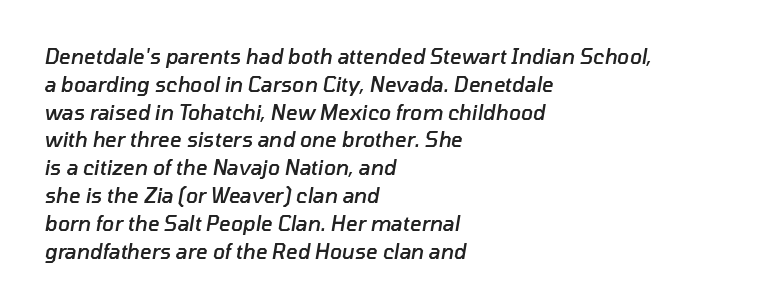
{"italic": "yes", "lean": "right", "slant_degrees": 10, "bold": "semi", "underline": "no", "align": "left", "line_spacing": "normal", "line_spacing_ratio": 1.39, "letter_spacing": "normal", "letter_spacing_em": 0.0, "glyph_px": 20}
